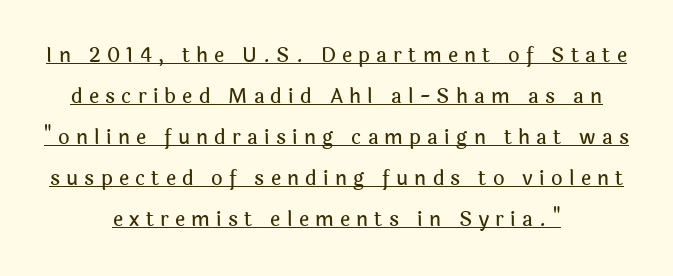
Is the block centered? Yes — each line is placed symmetrically about the middle. The rendered words wear a rule along their underside. The line texture is sparse and dotted thanks to wide tracking. Line spacing here is loose.
